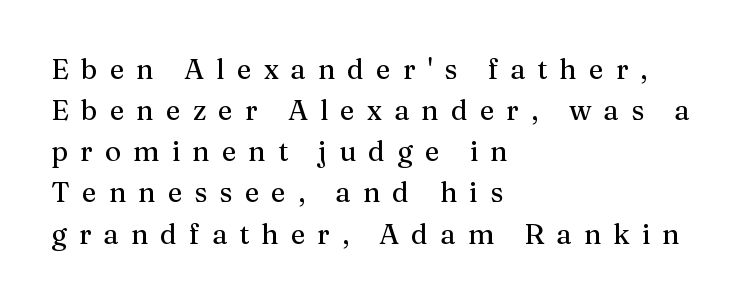
Q: Is the text italic (slanted)? A: No, it is upright.
Q: Is the typeface a serif or a sans-serif typeface? A: Serif.
Q: Is the text underlined? A: No.
Q: How is the paragraph aligned? A: Left-aligned.
Q: Is the spacing between letters normal or unusually wide? A: Unusually wide.
Q: Is the spacing between lines tight, normal or loose? A: Normal.
Q: Width (condensed, normal, or wide)? A: Normal.
Q: Stroke contrast? A: Medium.
Q: x-height? A: Medium.
Q: Monospaced? A: No.
